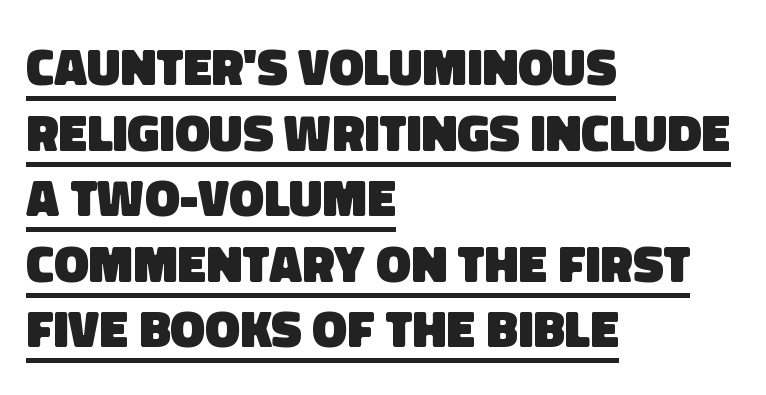
Q: Is the text bold? A: Yes.
Q: Is the typeface a serif or a sans-serif typeface? A: Sans-serif.
Q: Is the text underlined? A: Yes.
Q: How is the paragraph aligned? A: Left-aligned.
Q: Is the spacing between letters normal or unusually wide? A: Normal.
Q: Is the spacing between lines tight, normal or loose? A: Normal.
Q: Width (condensed, normal, or wide)? A: Normal.
Q: Stroke contrast? A: Low.
Q: x-height? A: Large.
Q: Monospaced? A: No.
